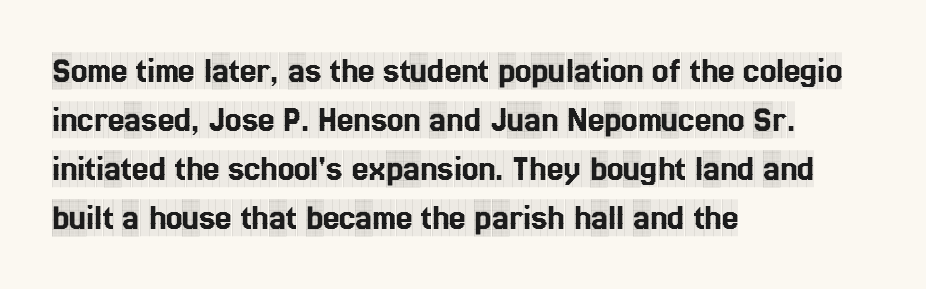
Q: Is the text italic (slanted)? A: No, it is upright.
Q: Is the typeface a serif or a sans-serif typeface? A: Serif.
Q: Is the text underlined? A: No.
Q: How is the paragraph aligned? A: Left-aligned.
Q: Is the spacing between letters normal or unusually wide? A: Normal.
Q: Is the spacing between lines tight, normal or loose? A: Normal.
Q: Width (condensed, normal, or wide)? A: Condensed.
Q: x-height? A: Large.
Q: Monospaced? A: No.
